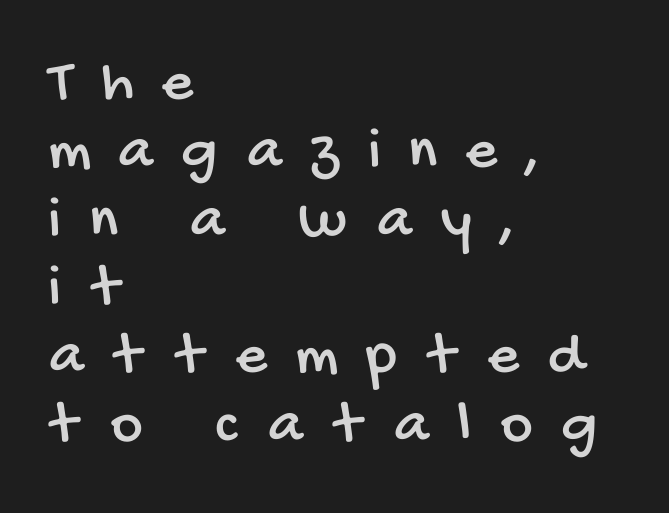
The image shows 61 px condensed sans-serif type; set left-aligned, tight line spacing (1.12x), unusually wide letter spacing (+0.48 em), not underlined; low stroke contrast and a large x-height.
